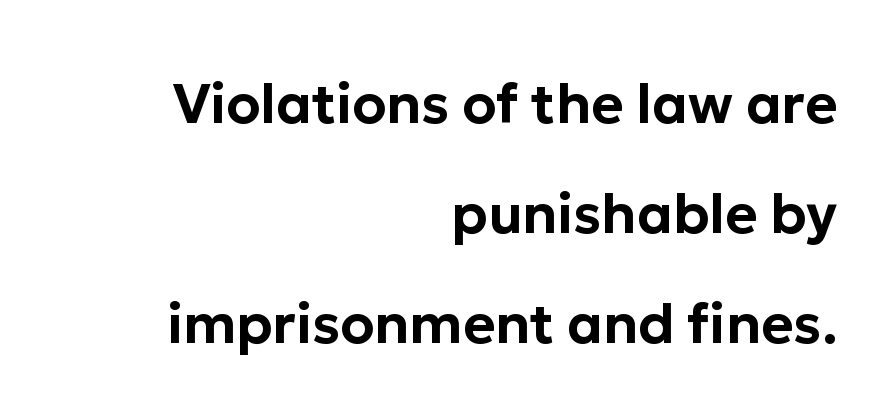
{"serif": "no", "italic": "no", "width": "normal", "stroke_contrast": "low", "x_height": "medium", "monospaced": "no", "underline": "no", "align": "right", "line_spacing": "loose", "line_spacing_ratio": 2.0, "letter_spacing": "normal", "letter_spacing_em": 0.0, "glyph_px": 55}
